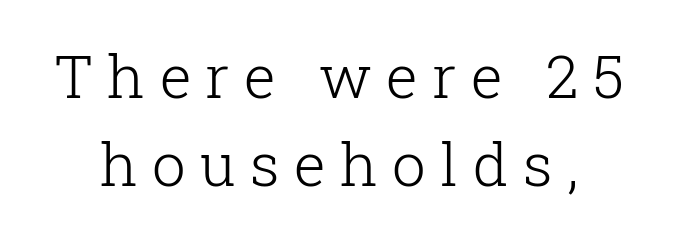
The image shows 60 px light serif type, upright; set normal line spacing (1.46x), unusually wide letter spacing (+0.24 em), not underlined; low stroke contrast and a medium x-height.
